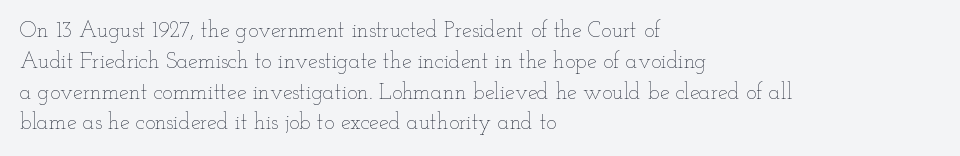
{"italic": "no", "bold": "no", "underline": "no", "align": "left", "line_spacing": "normal", "line_spacing_ratio": 1.4, "letter_spacing": "normal", "letter_spacing_em": 0.0, "glyph_px": 22}
